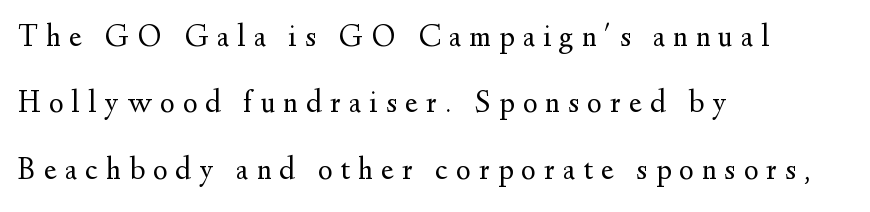
{"serif": "yes", "italic": "no", "bold": "no", "weight": "regular", "width": "normal", "stroke_contrast": "medium", "x_height": "small", "monospaced": "no", "underline": "no", "align": "left", "line_spacing": "loose", "line_spacing_ratio": 2.14, "letter_spacing": "wide", "letter_spacing_em": 0.27, "glyph_px": 31}
